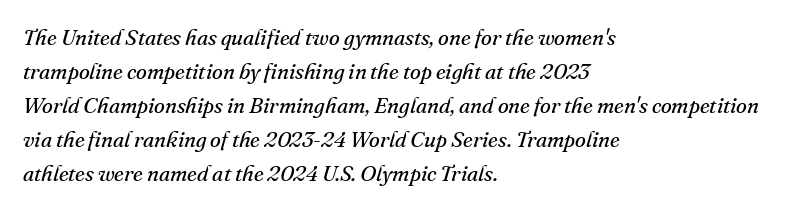
{"italic": "yes", "lean": "right", "slant_degrees": 16, "bold": "no", "underline": "no", "align": "left", "line_spacing": "normal", "line_spacing_ratio": 1.55, "letter_spacing": "normal", "letter_spacing_em": 0.0, "glyph_px": 22}
